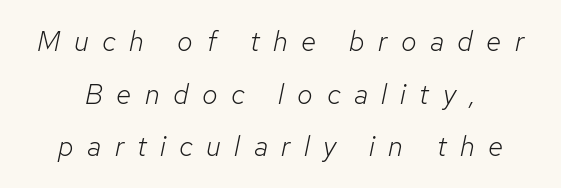
{"italic": "yes", "lean": "right", "slant_degrees": 12, "bold": "no", "weight": "light", "width": "normal", "stroke_contrast": "low", "x_height": "medium", "monospaced": "no", "underline": "no", "line_spacing_ratio": 1.88, "letter_spacing": "wide", "letter_spacing_em": 0.48, "glyph_px": 28}
